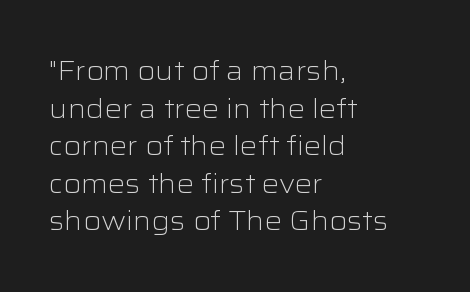
Q: Is the text bold? A: No.
Q: Is the text italic (slanted)? A: No, it is upright.
Q: Is the text underlined? A: No.
Q: How is the paragraph aligned? A: Left-aligned.
Q: Is the spacing between letters normal or unusually wide? A: Normal.
Q: Is the spacing between lines tight, normal or loose? A: Normal.
